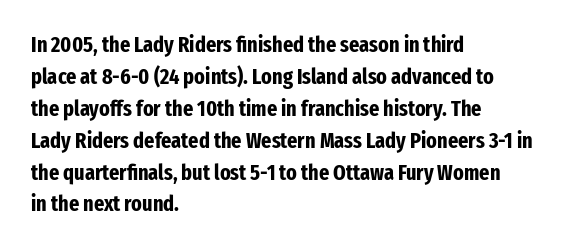
Students, observe: this is what conventionally led text looks like. Ascenders rise straight up at ninety degrees. Pretty heavy lettering here — definitely bold. The words here are not underlined.
